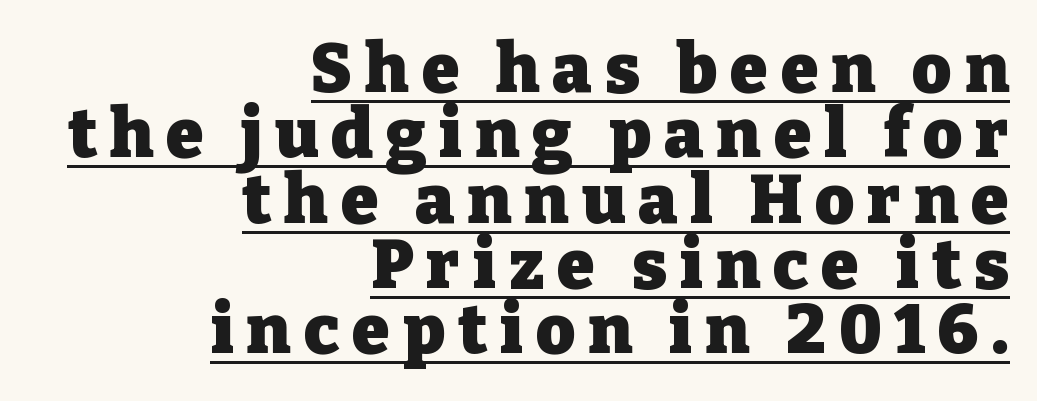
Q: Is the text bold? A: Yes.
Q: Is the text italic (slanted)? A: No, it is upright.
Q: Is the typeface a serif or a sans-serif typeface? A: Serif.
Q: Is the text underlined? A: Yes.
Q: How is the paragraph aligned? A: Right-aligned.
Q: Is the spacing between lines tight, normal or loose? A: Tight.
Q: Width (condensed, normal, or wide)? A: Normal.
Q: Stroke contrast? A: Low.
Q: x-height? A: Medium.
Q: Monospaced? A: No.
